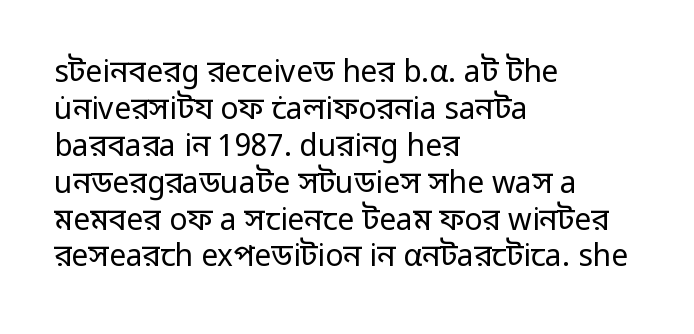
{"serif": "no", "italic": "no", "bold": "no", "weight": "regular", "width": "normal", "stroke_contrast": "low", "x_height": "medium", "monospaced": "no", "underline": "no", "align": "left", "line_spacing_ratio": 1.23, "letter_spacing": "normal", "letter_spacing_em": 0.0, "glyph_px": 30}
